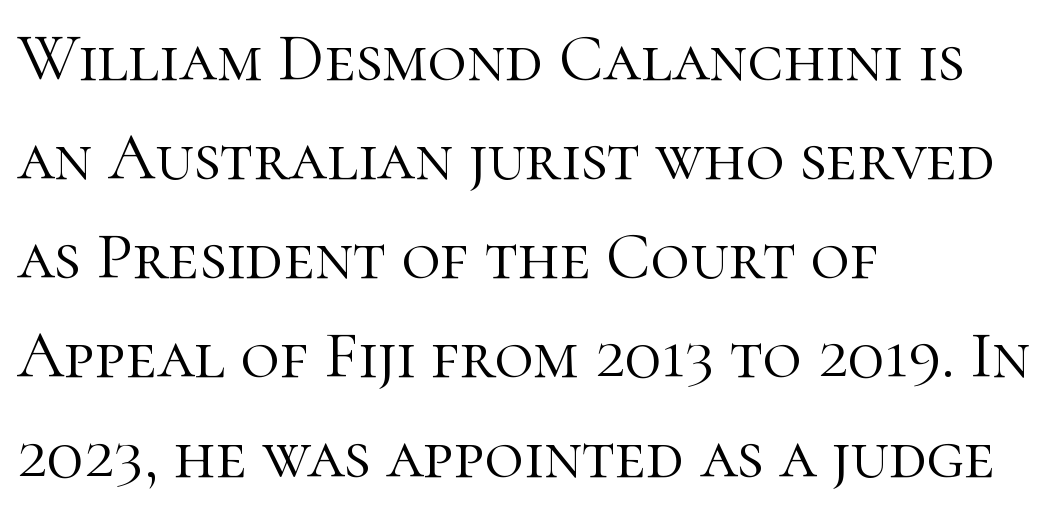
The image shows 67 px light serif type, upright; set left-aligned, normal line spacing (1.48x), normal letter spacing, not underlined; high stroke contrast and a medium x-height.
